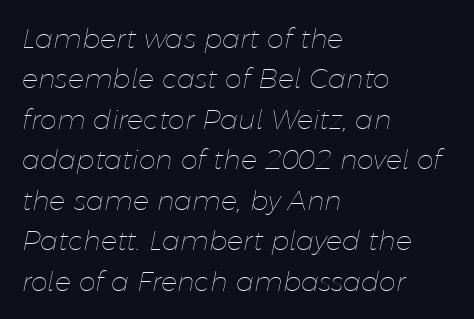
{"italic": "yes", "lean": "right", "slant_degrees": 11, "bold": "no", "underline": "no", "align": "left", "line_spacing": "normal", "line_spacing_ratio": 1.5, "letter_spacing": "normal", "letter_spacing_em": 0.0, "glyph_px": 27}
